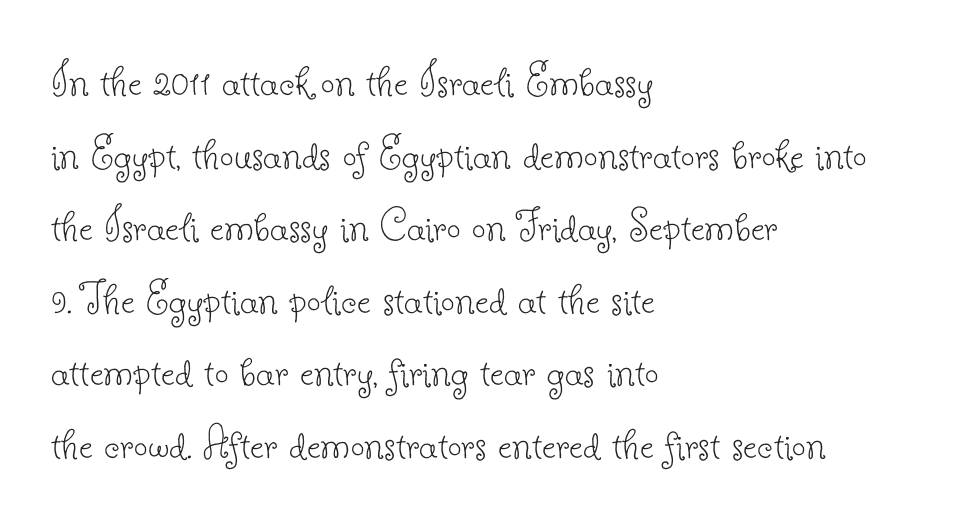
The image shows 49 px thin serif type, upright; set left-aligned, normal line spacing (1.48x), normal letter spacing, not underlined; low stroke contrast and a small x-height.
